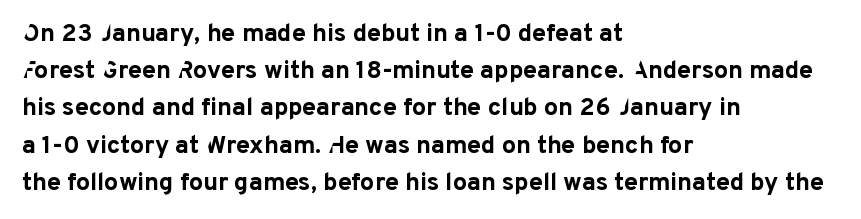
The image shows 25 px bold type, upright; set left-aligned, normal line spacing (1.49x), normal letter spacing, not underlined.
